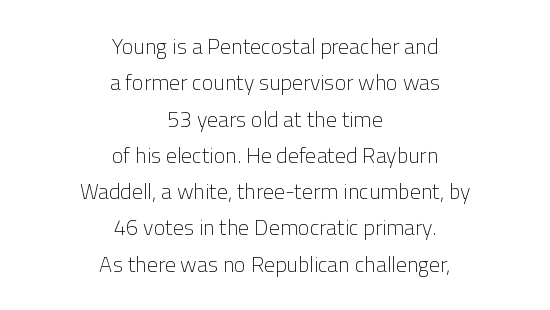
Q: Is the text bold? A: No.
Q: Is the text italic (slanted)? A: No, it is upright.
Q: Is the text underlined? A: No.
Q: How is the paragraph aligned? A: Centered.
Q: Is the spacing between letters normal or unusually wide? A: Normal.
Q: Is the spacing between lines tight, normal or loose? A: Normal.
